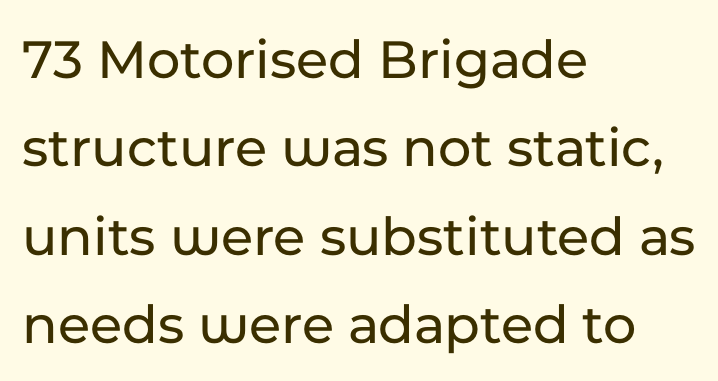
The image shows 57 px sans-serif type, upright; set left-aligned, normal line spacing (1.55x), normal letter spacing, not underlined; low stroke contrast and a medium x-height.
